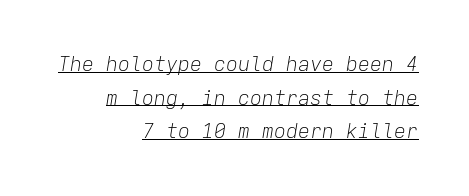
Q: Is the text bold? A: No.
Q: Is the text italic (slanted)? A: Yes, it leans right by about 9 degrees.
Q: Is the text underlined? A: Yes.
Q: How is the paragraph aligned? A: Right-aligned.
Q: Is the spacing between letters normal or unusually wide? A: Normal.
Q: Is the spacing between lines tight, normal or loose? A: Normal.
